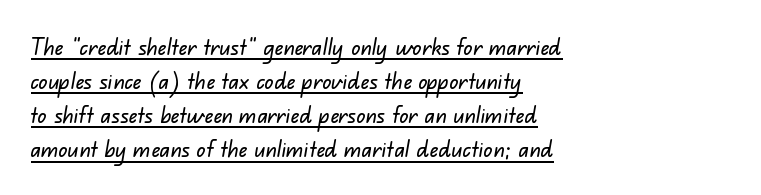
The image shows 23 px text type; set left-aligned, normal line spacing (1.48x), normal letter spacing, underlined.
